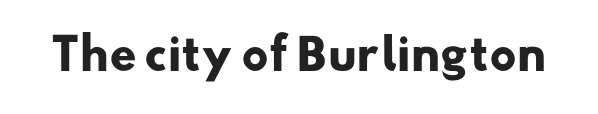
Q: Is the text bold? A: Yes.
Q: Is the typeface a serif or a sans-serif typeface? A: Sans-serif.
Q: Is the text underlined? A: No.
Q: Is the spacing between letters normal or unusually wide? A: Normal.
Q: Width (condensed, normal, or wide)? A: Normal.
Q: Stroke contrast? A: Low.
Q: x-height? A: Small.
Q: Monospaced? A: No.
